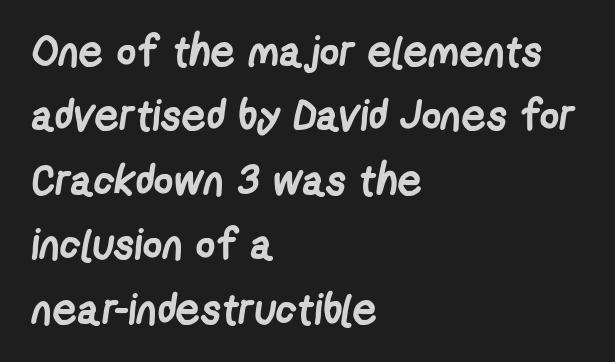
Descenders hang freely into open space. Each new line begins a customary step beneath the previous one. Its strokes are broad and dark, the hallmark of bold type. A sans-serif font was chosen for this passage. Varying glyph widths throughout — classic text-font behaviour.
